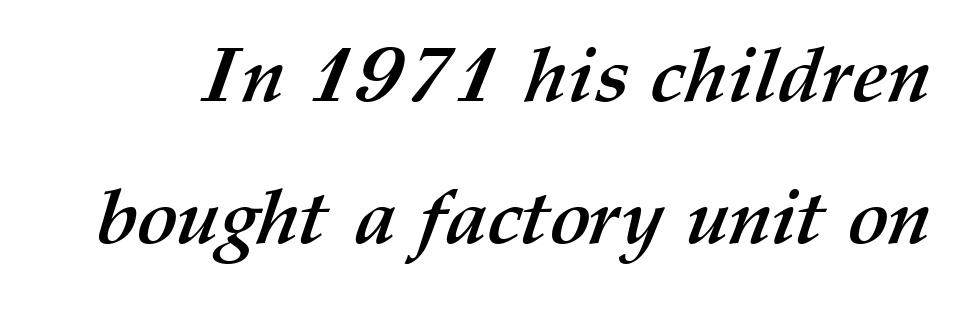
Q: Is the text bold? A: Yes.
Q: Is the text underlined? A: No.
Q: Is the spacing between letters normal or unusually wide? A: Normal.
Q: Width (condensed, normal, or wide)? A: Normal.
Q: Stroke contrast? A: Medium.
Q: x-height? A: Medium.
Q: Monospaced? A: No.
